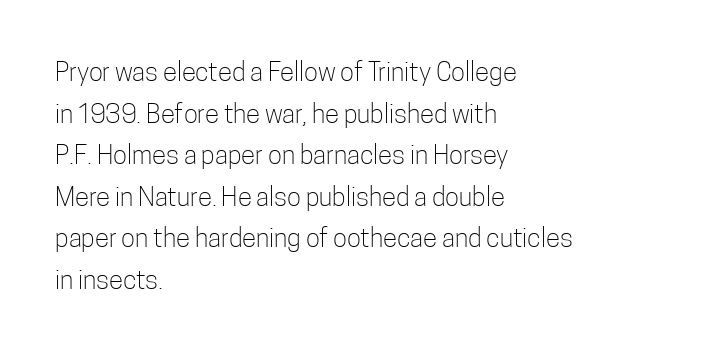
Q: Is the text bold? A: No.
Q: Is the text italic (slanted)? A: No, it is upright.
Q: Is the text underlined? A: No.
Q: How is the paragraph aligned? A: Left-aligned.
Q: Is the spacing between letters normal or unusually wide? A: Normal.
Q: Is the spacing between lines tight, normal or loose? A: Normal.
